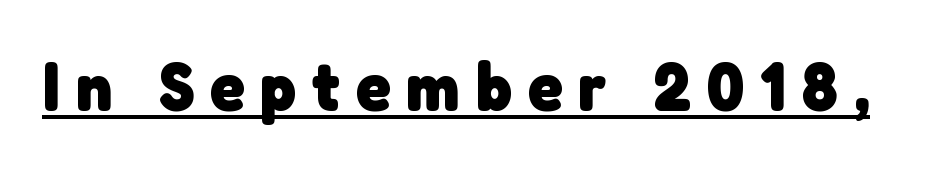
As a designer I'd log this as weight 700, bold. Is there an underline? Yes — a line sits under the letters. Check where the strokes stop: nothing finishes them off — pure sans. Looks like regular typesetting: each glyph gets only the width it needs. The rendering inserts visible extra space after every character.
